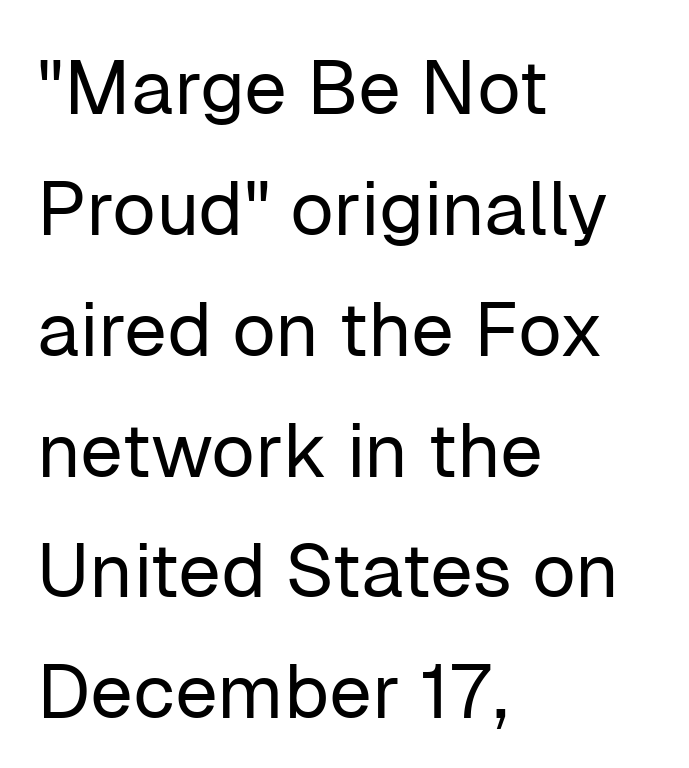
{"serif": "no", "italic": "no", "bold": "no", "weight": "regular", "width": "normal", "stroke_contrast": "low", "x_height": "medium", "monospaced": "no", "underline": "no", "align": "left", "line_spacing": "normal", "line_spacing_ratio": 1.59, "letter_spacing": "normal", "letter_spacing_em": 0.0, "glyph_px": 76}
